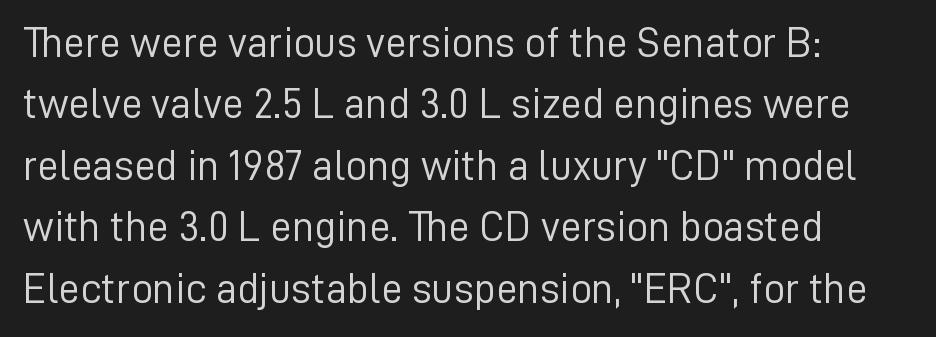
The passage shown is typeset with a sans-serif family. Students, note that the glyphs here touch the page at normal intervals. A normal amount of white space separates one row of letters from the next. Weight class: somewhere from thin through regular. Descenders hang freely into open space. Proportional: the letters do not fall into vertical columns.
